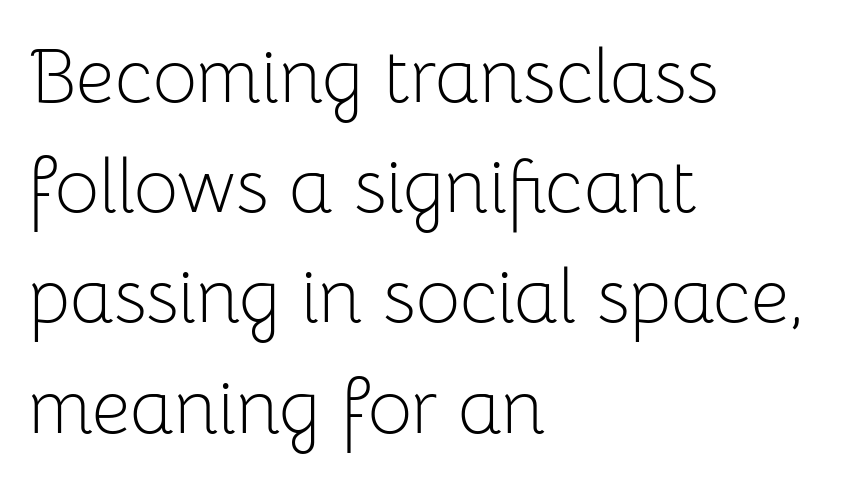
The image shows 76 px light sans-serif type, upright; set left-aligned, normal line spacing (1.45x), normal letter spacing, not underlined; low stroke contrast and a medium x-height.
